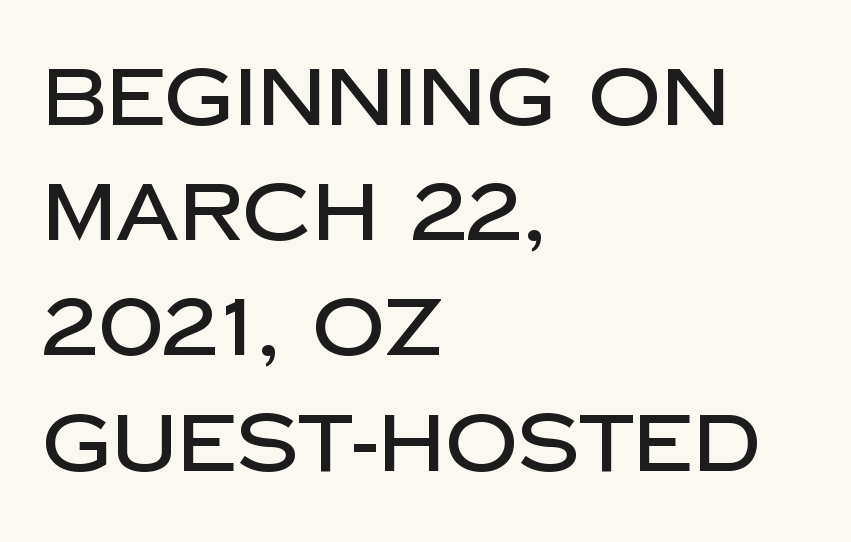
The image shows 80 px sans-serif type, upright; set left-aligned, normal line spacing (1.44x), normal letter spacing, not underlined; low stroke contrast and a large x-height.
